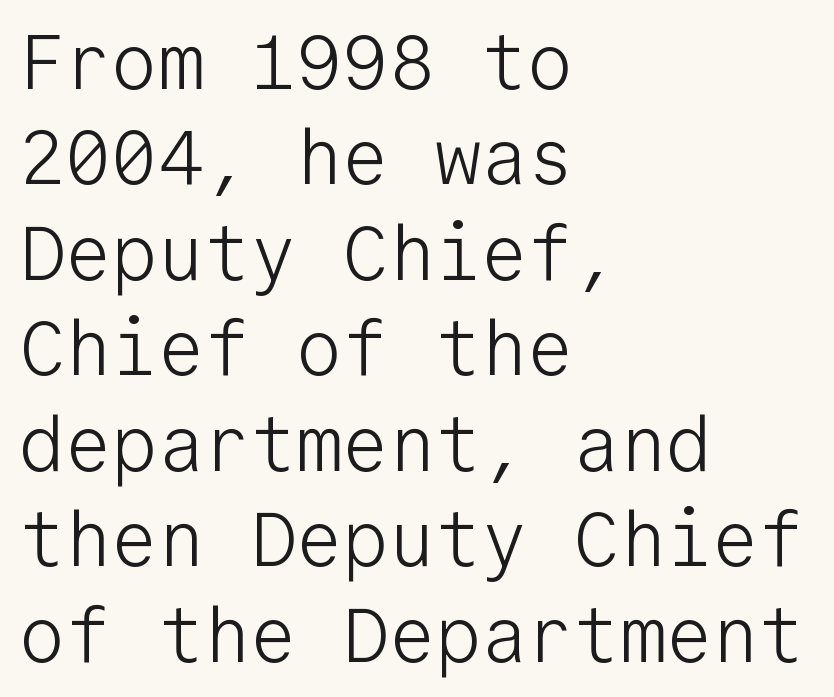
Q: Is the text bold? A: No.
Q: Is the text italic (slanted)? A: No, it is upright.
Q: Is the typeface a serif or a sans-serif typeface? A: Sans-serif.
Q: Is the text underlined? A: No.
Q: How is the paragraph aligned? A: Left-aligned.
Q: Is the spacing between letters normal or unusually wide? A: Normal.
Q: Width (condensed, normal, or wide)? A: Normal.
Q: Stroke contrast? A: Low.
Q: x-height? A: Medium.
Q: Monospaced? A: Yes.
